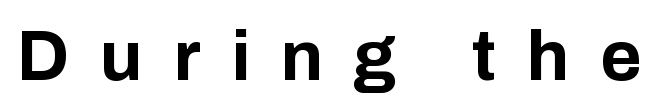
Q: Is the text bold? A: Yes.
Q: Is the text italic (slanted)? A: No, it is upright.
Q: Is the typeface a serif or a sans-serif typeface? A: Sans-serif.
Q: Is the text underlined? A: No.
Q: Is the spacing between letters normal or unusually wide? A: Unusually wide.
Q: Width (condensed, normal, or wide)? A: Normal.
Q: Stroke contrast? A: Low.
Q: x-height? A: Medium.
Q: Monospaced? A: No.
